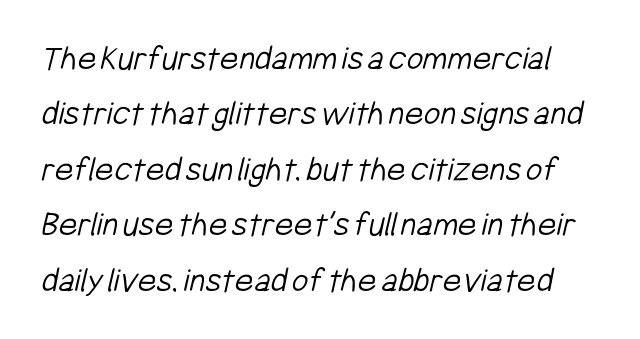
The image shows 36 px light, condensed sans-serif type; set normal line spacing (1.54x), normal letter spacing, not underlined; low stroke contrast and a medium x-height.
